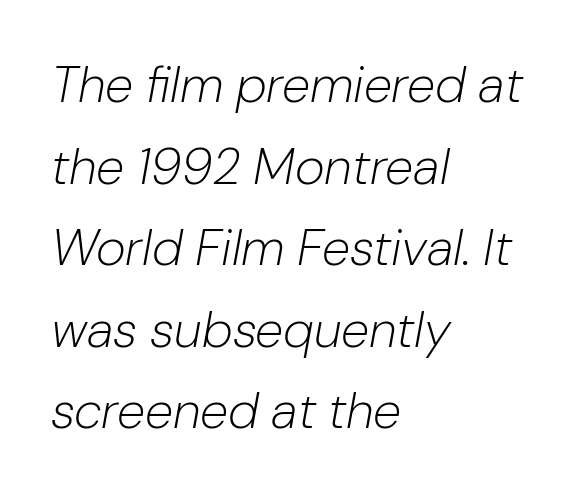
The image shows 51 px light type, italic (leaning right); set left-aligned, normal line spacing (1.6x), normal letter spacing, not underlined; low stroke contrast and a medium x-height.
